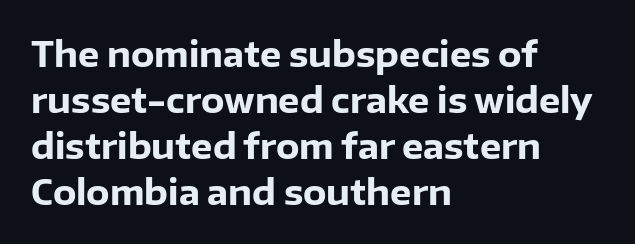
The image shows 34 px heavy sans-serif type, upright; set left-aligned, normal line spacing (1.35x), normal letter spacing, not underlined; low stroke contrast and a medium x-height.
